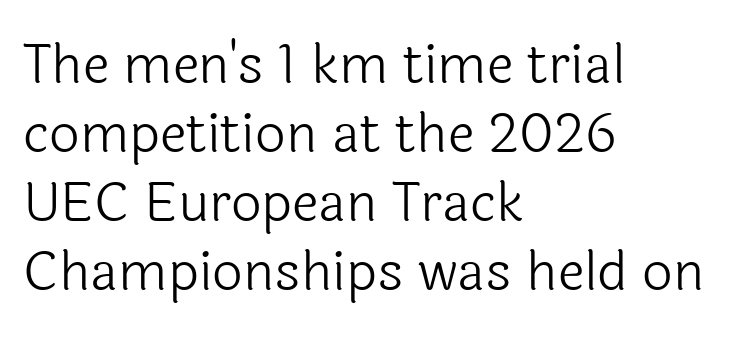
Q: Is the text bold? A: No.
Q: Is the text italic (slanted)? A: No, it is upright.
Q: Is the typeface a serif or a sans-serif typeface? A: Sans-serif.
Q: Is the text underlined? A: No.
Q: How is the paragraph aligned? A: Left-aligned.
Q: Is the spacing between letters normal or unusually wide? A: Normal.
Q: Is the spacing between lines tight, normal or loose? A: Normal.
Q: Width (condensed, normal, or wide)? A: Normal.
Q: x-height? A: Medium.
Q: Monospaced? A: No.
